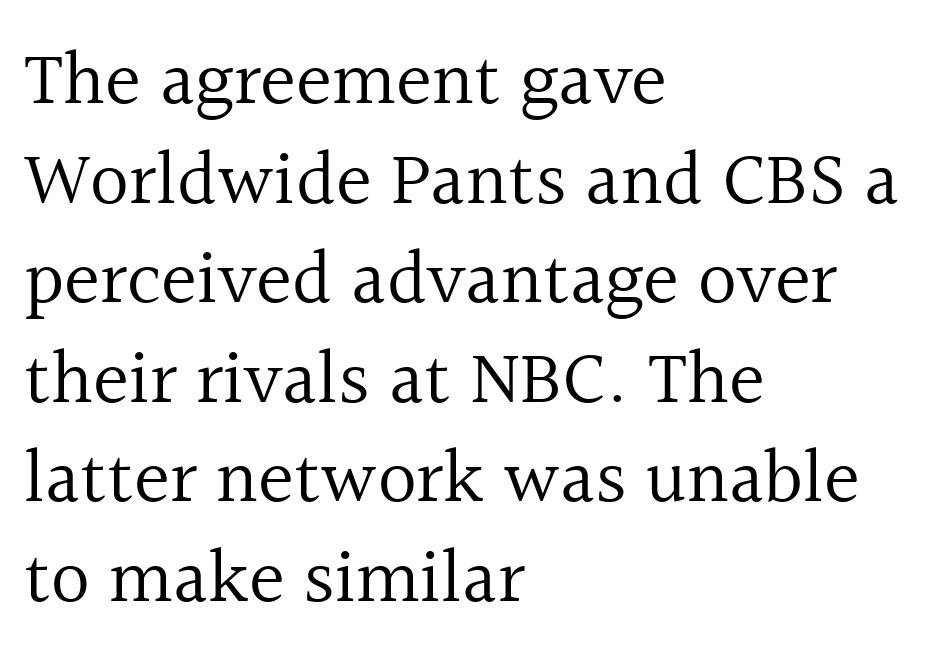
The image shows 76 px regular-weight serif type, upright; set left-aligned, normal line spacing (1.31x), normal letter spacing, not underlined; a medium x-height.
